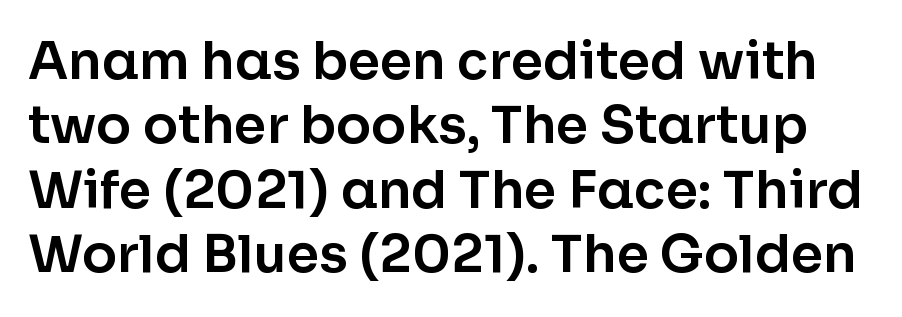
The image shows 52 px sans-serif type, upright; set line spacing 1.24x, normal letter spacing, not underlined; low stroke contrast and a medium x-height.
